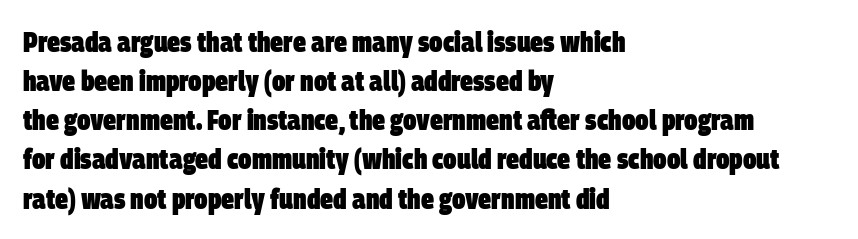
Q: Is the text bold? A: Yes.
Q: Is the typeface a serif or a sans-serif typeface? A: Sans-serif.
Q: Is the text underlined? A: No.
Q: How is the paragraph aligned? A: Left-aligned.
Q: Is the spacing between letters normal or unusually wide? A: Normal.
Q: Is the spacing between lines tight, normal or loose? A: Normal.
Q: Width (condensed, normal, or wide)? A: Condensed.
Q: Stroke contrast? A: Low.
Q: x-height? A: Large.
Q: Monospaced? A: No.
